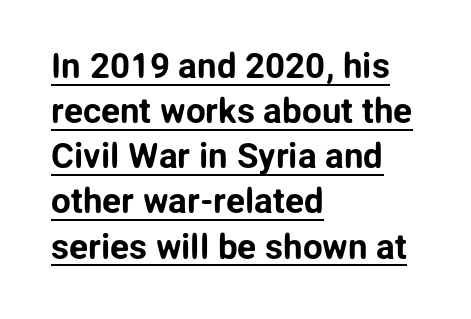
Ascenders rise straight up at ninety degrees. Regarding leading, the lines here are spaced in the standard way. The passage shown has conventional tracking throughout. The font family rendered here belongs to the sans-serif group. Varying glyph widths throughout — classic text-font behaviour.
